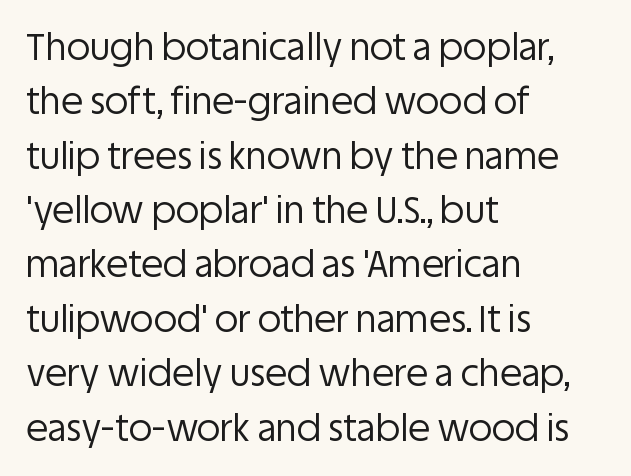
A sans-serif font was chosen for this passage. The passage shown has conventional tracking throughout. A classic flush-left, rag-right setting is used for this passage. The glyphs are unaccompanied by any horizontal stroke below them.
